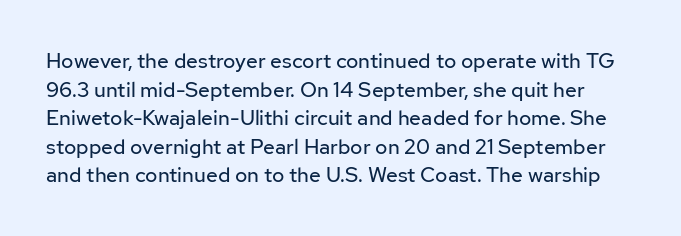
The letterforms sit at book weight or below. Is there much room between lines? A standard amount, neither cramped nor airy. This rendering leaves character spacing at its baseline value. The letters stand upright; this is a roman face. Lines of text with bare space underneath.
